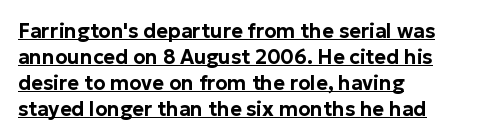
These characters rest on top of a visible drawn line. Does the copy run flush right? No — it runs flush left. The passage shown has conventional tracking throughout. Characters remain perfectly vertical along every line. Does the leading feel generous? No, just average.
